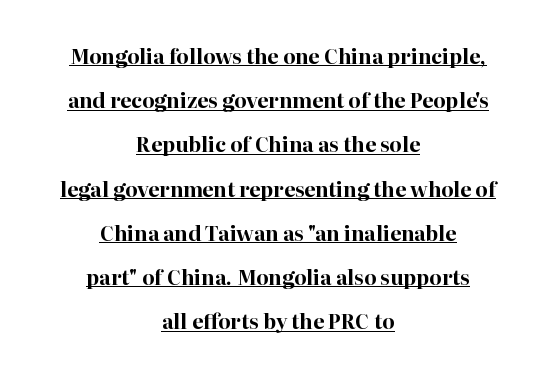
Q: Is the text bold? A: Yes.
Q: Is the text italic (slanted)? A: No, it is upright.
Q: Is the text underlined? A: Yes.
Q: How is the paragraph aligned? A: Centered.
Q: Is the spacing between letters normal or unusually wide? A: Normal.
Q: Is the spacing between lines tight, normal or loose? A: Loose.
